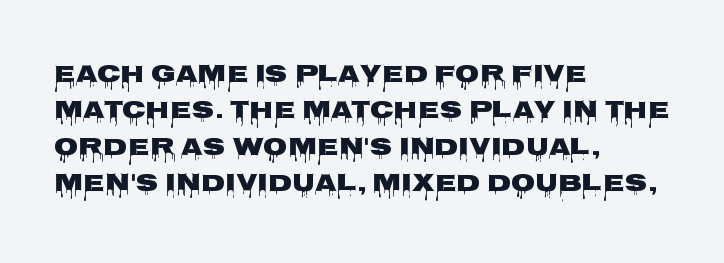
The image shows 25 px text type, upright; set left-aligned, normal line spacing (1.46x), normal letter spacing, not underlined.
